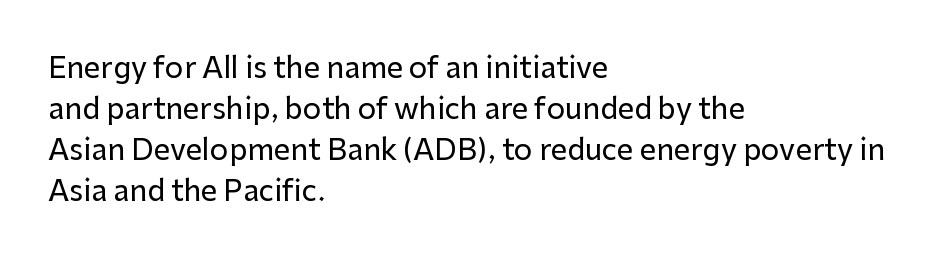
Q: Is the text italic (slanted)? A: No, it is upright.
Q: Is the typeface a serif or a sans-serif typeface? A: Sans-serif.
Q: Is the text underlined? A: No.
Q: How is the paragraph aligned? A: Left-aligned.
Q: Is the spacing between letters normal or unusually wide? A: Normal.
Q: Is the spacing between lines tight, normal or loose? A: Normal.
Q: Width (condensed, normal, or wide)? A: Normal.
Q: Stroke contrast? A: Low.
Q: x-height? A: Medium.
Q: Monospaced? A: No.
